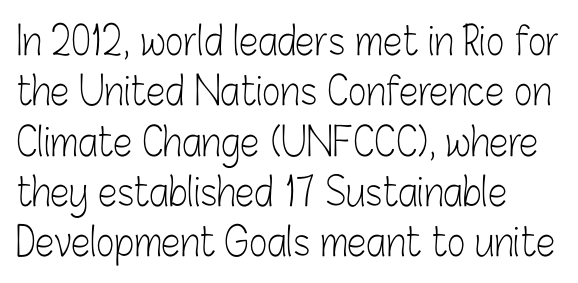
{"serif": "no", "italic": "no", "bold": "no", "weight": "light", "width": "condensed", "stroke_contrast": "low", "x_height": "medium", "monospaced": "no", "underline": "no", "align": "left", "line_spacing": "normal", "line_spacing_ratio": 1.29, "letter_spacing": "normal", "letter_spacing_em": 0.0, "glyph_px": 39}
